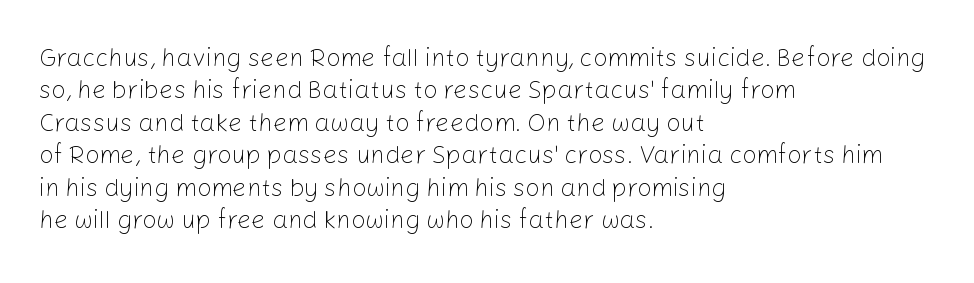
The image shows 25 px text type, upright; set left-aligned, normal line spacing (1.3x), normal letter spacing, not underlined.
